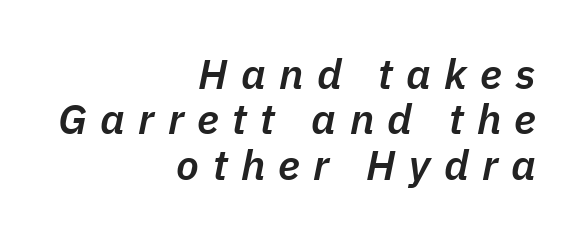
Q: Is the text bold? A: Semi-bold.
Q: Is the text italic (slanted)? A: Yes, it leans right by about 11 degrees.
Q: Is the text underlined? A: No.
Q: How is the paragraph aligned? A: Right-aligned.
Q: Is the spacing between letters normal or unusually wide? A: Unusually wide.
Q: Is the spacing between lines tight, normal or loose? A: Tight.
Q: Width (condensed, normal, or wide)? A: Normal.
Q: Stroke contrast? A: Low.
Q: x-height? A: Medium.
Q: Monospaced? A: No.
